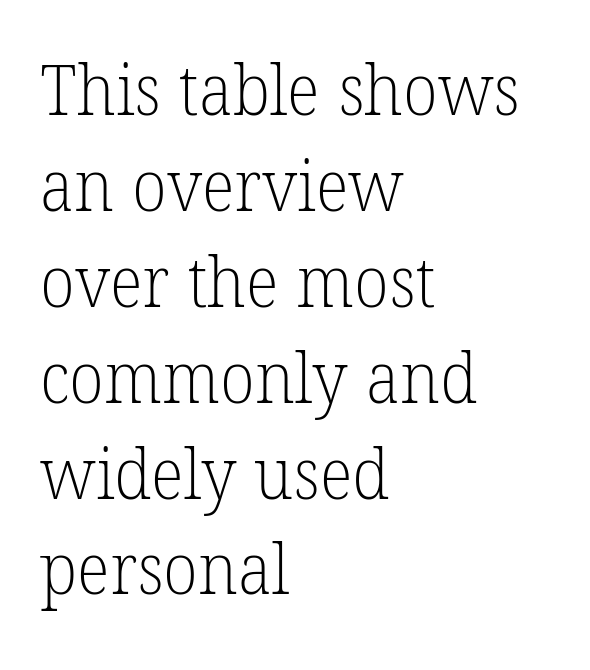
Q: Is the text bold? A: No.
Q: Is the typeface a serif or a sans-serif typeface? A: Serif.
Q: Is the text underlined? A: No.
Q: How is the paragraph aligned? A: Left-aligned.
Q: Is the spacing between letters normal or unusually wide? A: Normal.
Q: Is the spacing between lines tight, normal or loose? A: Normal.
Q: Width (condensed, normal, or wide)? A: Normal.
Q: Stroke contrast? A: Low.
Q: x-height? A: Medium.
Q: Monospaced? A: No.
